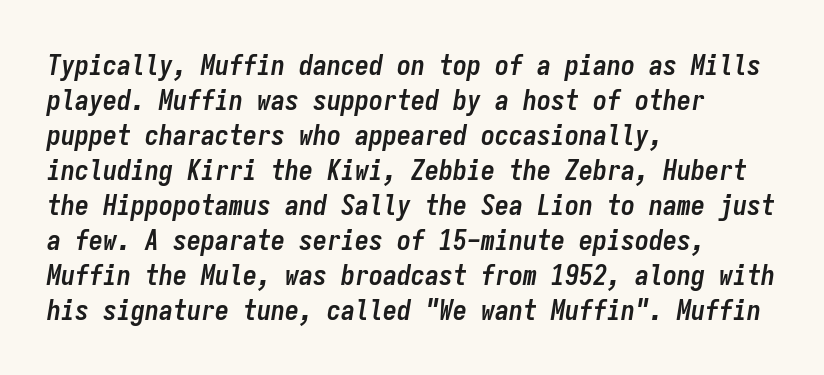
Q: Is the text bold? A: Yes.
Q: Is the text italic (slanted)? A: Yes, it leans right by about 9 degrees.
Q: Is the text underlined? A: No.
Q: How is the paragraph aligned? A: Left-aligned.
Q: Is the spacing between letters normal or unusually wide? A: Normal.
Q: Is the spacing between lines tight, normal or loose? A: Normal.
Q: Width (condensed, normal, or wide)? A: Condensed.
Q: Stroke contrast? A: Low.
Q: x-height? A: Medium.
Q: Monospaced? A: Yes.
